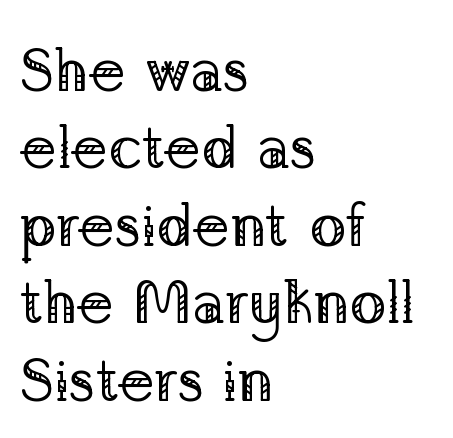
{"serif": "yes", "italic": "no", "bold": "no", "weight": "regular", "width": "normal", "stroke_contrast": "low", "x_height": "medium", "monospaced": "no", "underline": "no", "align": "left", "line_spacing": "normal", "line_spacing_ratio": 1.27, "letter_spacing": "normal", "letter_spacing_em": 0.0, "glyph_px": 61}
